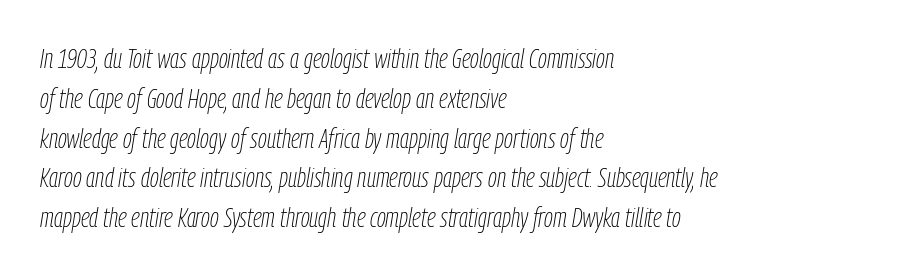
{"italic": "yes", "lean": "right", "slant_degrees": 9, "bold": "no", "weight": "thin", "width": "condensed", "stroke_contrast": "low", "x_height": "medium", "monospaced": "no", "underline": "no", "align": "left", "line_spacing": "normal", "line_spacing_ratio": 1.42, "letter_spacing": "normal", "letter_spacing_em": 0.0, "glyph_px": 28}
